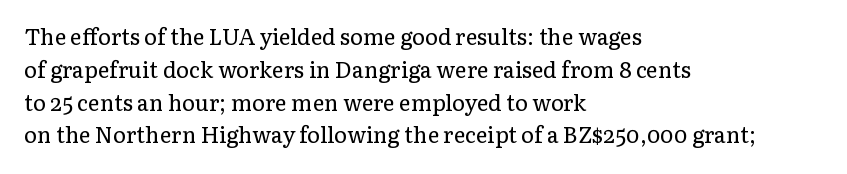
Q: Is the text bold? A: No.
Q: Is the text italic (slanted)? A: No, it is upright.
Q: Is the text underlined? A: No.
Q: How is the paragraph aligned? A: Left-aligned.
Q: Is the spacing between letters normal or unusually wide? A: Normal.
Q: Is the spacing between lines tight, normal or loose? A: Normal.
